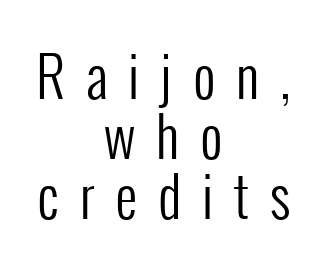
Q: Is the text bold? A: No.
Q: Is the text italic (slanted)? A: No, it is upright.
Q: Is the typeface a serif or a sans-serif typeface? A: Sans-serif.
Q: Is the text underlined? A: No.
Q: How is the paragraph aligned? A: Centered.
Q: Is the spacing between letters normal or unusually wide? A: Unusually wide.
Q: Is the spacing between lines tight, normal or loose? A: Tight.
Q: Width (condensed, normal, or wide)? A: Condensed.
Q: Stroke contrast? A: Low.
Q: x-height? A: Medium.
Q: Monospaced? A: No.
